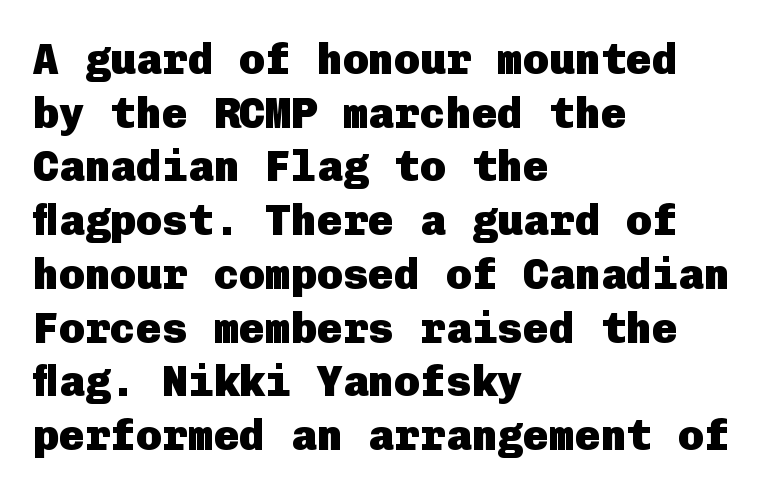
Q: Is the text bold? A: Yes.
Q: Is the text italic (slanted)? A: No, it is upright.
Q: Is the typeface a serif or a sans-serif typeface? A: Sans-serif.
Q: Is the text underlined? A: No.
Q: How is the paragraph aligned? A: Left-aligned.
Q: Is the spacing between letters normal or unusually wide? A: Normal.
Q: Is the spacing between lines tight, normal or loose? A: Normal.
Q: Width (condensed, normal, or wide)? A: Normal.
Q: Stroke contrast? A: Low.
Q: x-height? A: Medium.
